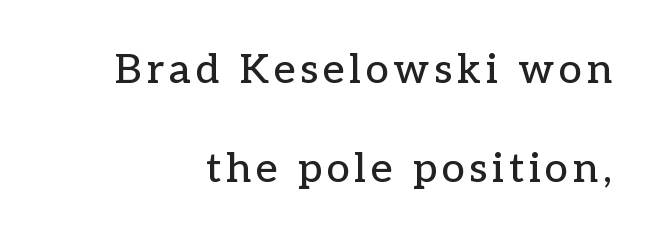
Q: Is the text italic (slanted)? A: No, it is upright.
Q: Is the typeface a serif or a sans-serif typeface? A: Serif.
Q: Is the text underlined? A: No.
Q: Is the spacing between lines tight, normal or loose? A: Loose.
Q: Width (condensed, normal, or wide)? A: Normal.
Q: Stroke contrast? A: Low.
Q: x-height? A: Medium.
Q: Monospaced? A: No.
